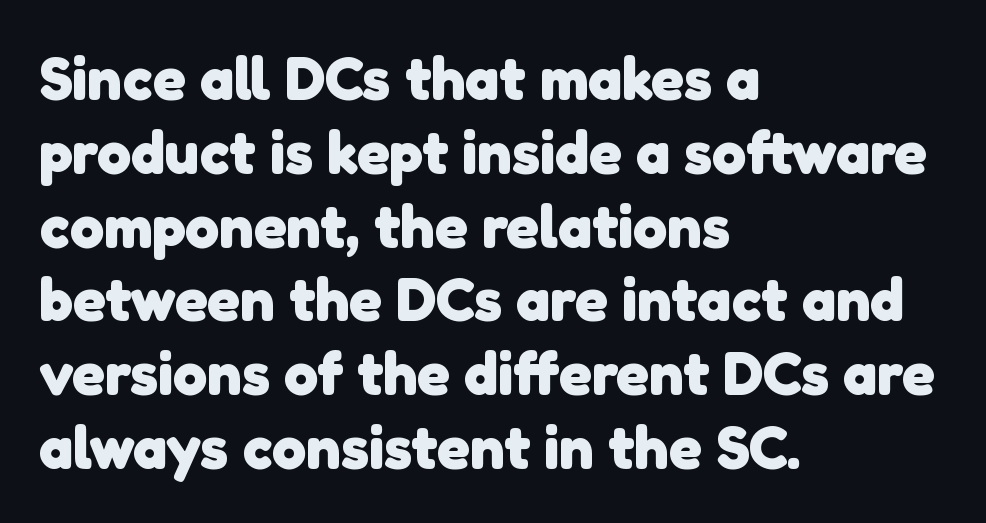
The image shows 61 px heavy sans-serif type; set left-aligned, line spacing 1.21x, normal letter spacing, not underlined; low stroke contrast and a medium x-height.
